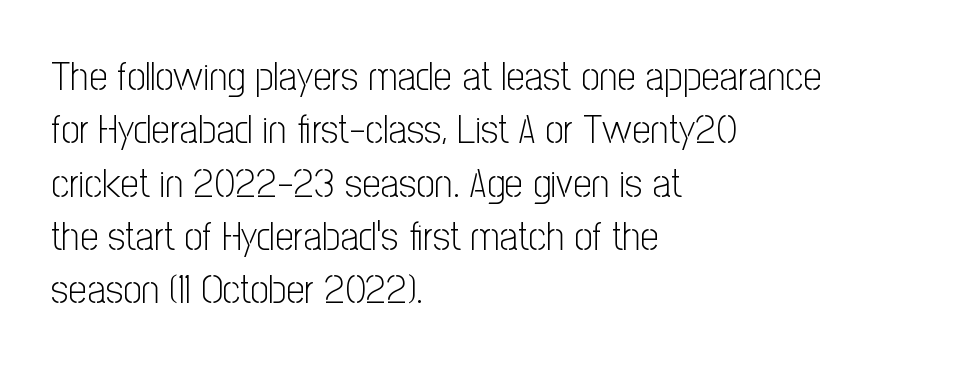
The image shows 41 px light, condensed sans-serif type, upright; set left-aligned, normal line spacing (1.3x), normal letter spacing, not underlined; low stroke contrast and a medium x-height.
